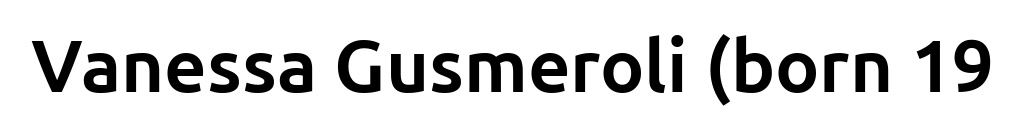
The image shows 74 px bold sans-serif type, upright; set normal letter spacing, not underlined; low stroke contrast and a medium x-height.
